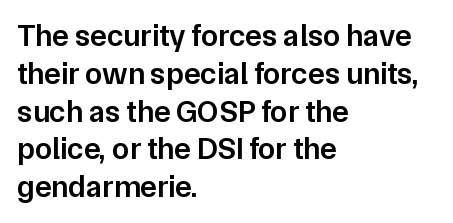
{"serif": "no", "italic": "no", "bold": "semi", "weight": "semibold", "width": "normal", "stroke_contrast": "low", "x_height": "medium", "monospaced": "no", "underline": "no", "align": "left", "line_spacing_ratio": 1.22, "letter_spacing": "normal", "letter_spacing_em": 0.0, "glyph_px": 31}
